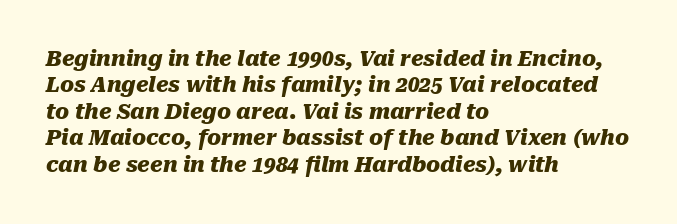
Q: Is the text bold? A: Yes.
Q: Is the text italic (slanted)? A: Yes, it leans right by about 10 degrees.
Q: Is the text underlined? A: No.
Q: How is the paragraph aligned? A: Left-aligned.
Q: Is the spacing between letters normal or unusually wide? A: Normal.
Q: Is the spacing between lines tight, normal or loose? A: Normal.
